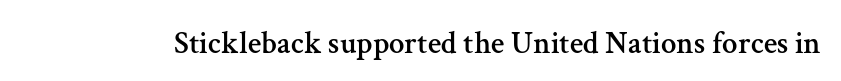
Varying glyph widths throughout — classic text-font behaviour. The zone under the glyphs is completely vacant. Words appear dense and cohesive because spacing is normal. No italicization has been applied; the sample stays upright. Little horizontal feet cap the strokes, marking this as serif type.
